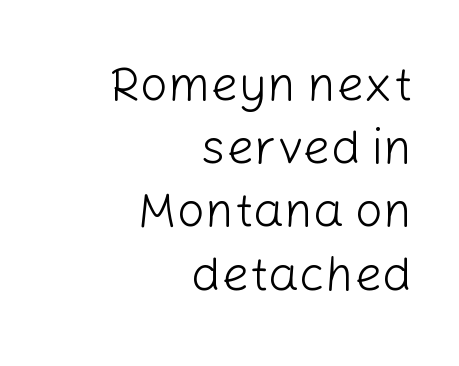
Posture: upright roman. Each letter's strokes conclude bluntly, with no projecting serifs. Honestly, the letter spacing is just normal — you wouldn't notice it. You could not count columns in this text — the font is proportionally spaced. The passage shown is not underscored anywhere.
